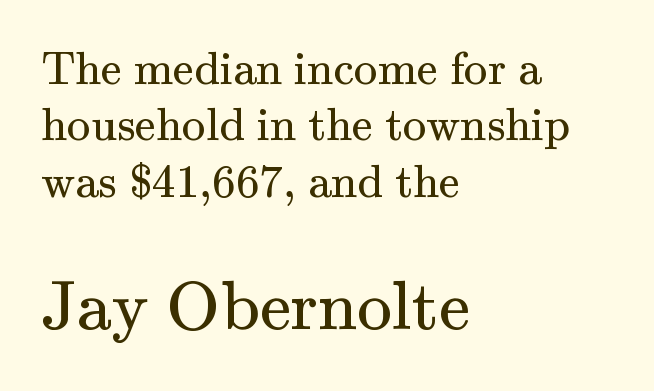
Standard letterfit; no display-style spreading of the glyphs. The glyphs are unaccompanied by any horizontal stroke below them. Visually, the bottom section dominates because its glyphs are scaled up. The type sits square on the baseline with zero lean.
